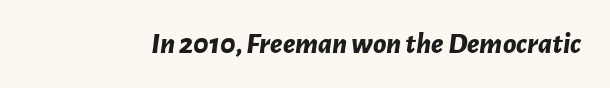
The image shows 30 px bold type, italic (leaning right); set normal letter spacing, not underlined; low stroke contrast and a medium x-height.
